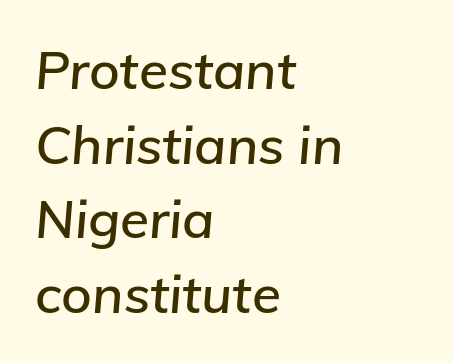
These lines stack with their left ends in a neat column. The lettering tilts uniformly, giving the passage an italic look. The horizontal fit of the characters is conventional and even. Spacing verdict: proportional, widths tailored to each character. The space beneath each line is pristine and unruled. Leading matches the norm, producing a regular column.
